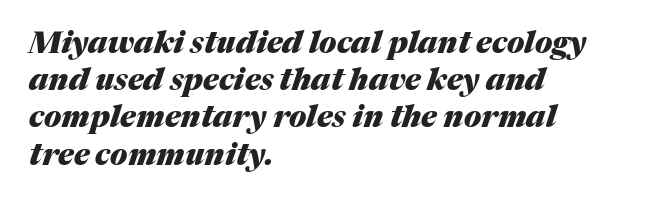
The image shows 30 px heavy type, italic (leaning right); set left-aligned, line spacing 1.24x, normal letter spacing, not underlined; medium stroke contrast and a medium x-height.
